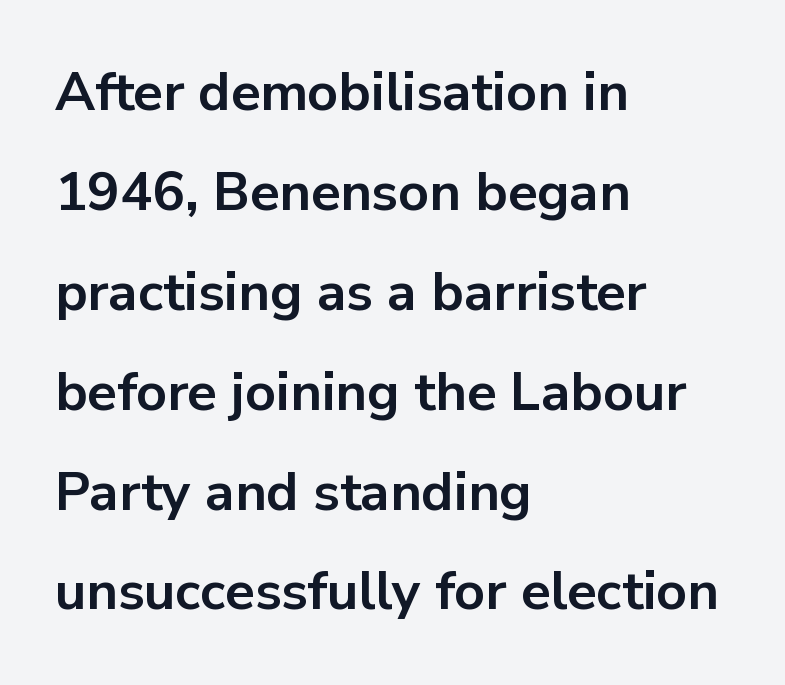
The image shows 54 px bold sans-serif type, upright; set left-aligned, line spacing 1.85x, normal letter spacing, not underlined; low stroke contrast and a medium x-height.
